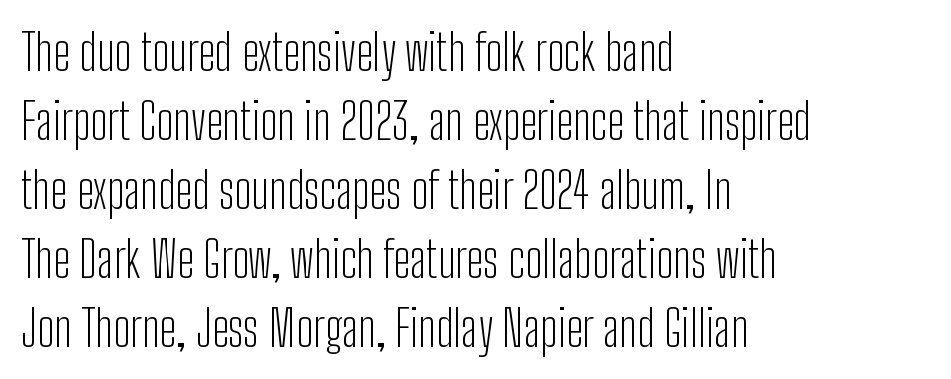
{"serif": "no", "italic": "no", "bold": "no", "weight": "light", "width": "condensed", "stroke_contrast": "low", "x_height": "medium", "monospaced": "no", "underline": "no", "align": "left", "line_spacing": "normal", "line_spacing_ratio": 1.38, "letter_spacing": "normal", "letter_spacing_em": 0.0, "glyph_px": 50}
